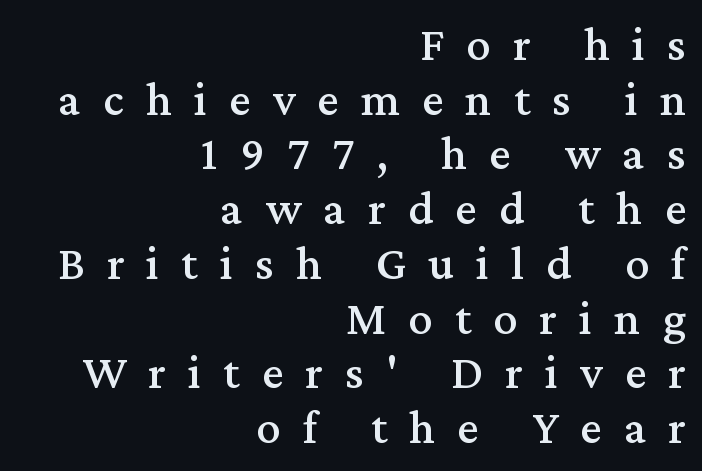
{"serif": "yes", "italic": "no", "width": "normal", "stroke_contrast": "medium", "x_height": "medium", "monospaced": "no", "underline": "no", "align": "right", "line_spacing": "tight", "line_spacing_ratio": 1.14, "letter_spacing": "wide", "letter_spacing_em": 0.46, "glyph_px": 48}
